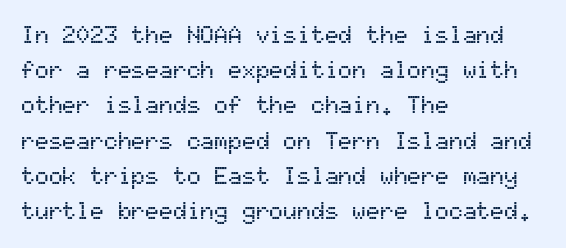
Q: Is the text italic (slanted)? A: No, it is upright.
Q: Is the text underlined? A: No.
Q: How is the paragraph aligned? A: Left-aligned.
Q: Is the spacing between letters normal or unusually wide? A: Normal.
Q: Is the spacing between lines tight, normal or loose? A: Normal.
